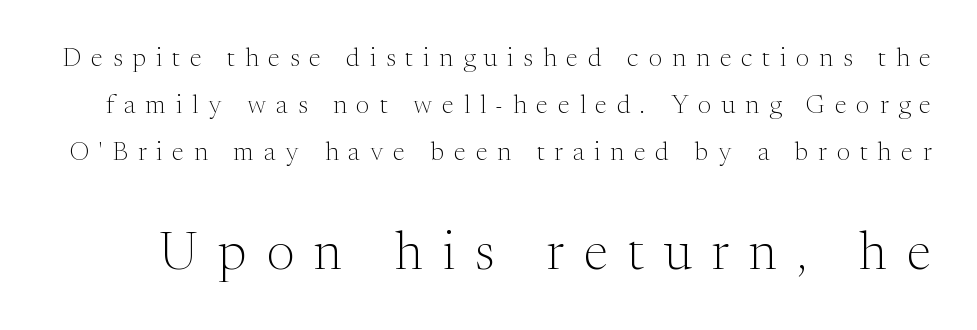
{"serif": "yes", "italic": "no", "bold": "no", "weight": "light", "width": "normal", "stroke_contrast": "medium", "x_height": "medium", "monospaced": "no", "underline": "no", "line_spacing_ratio": 1.81, "letter_spacing": "wide", "letter_spacing_em": 0.38, "larger_block": "second", "size_ratio": 2.04, "glyph_px": 53}
